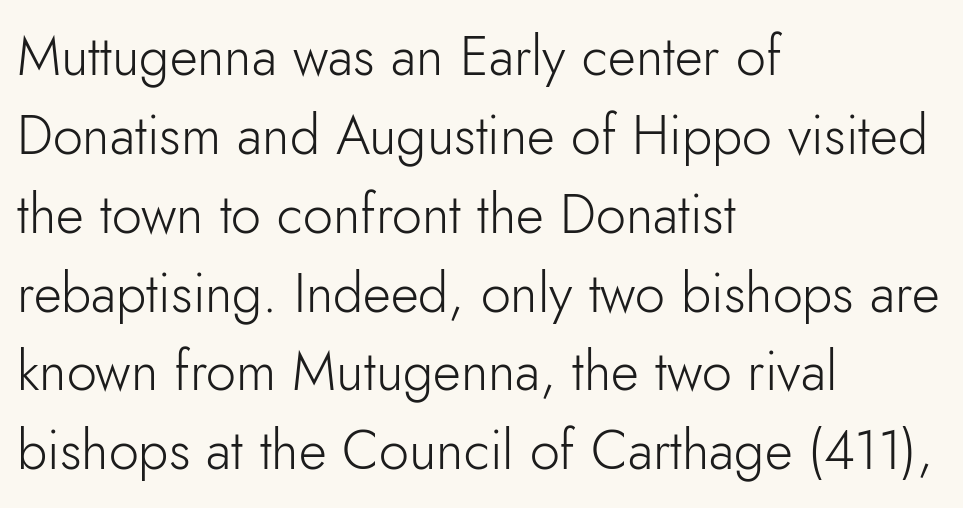
The image shows 54 px light sans-serif type, upright; set left-aligned, normal line spacing (1.46x), normal letter spacing, not underlined; low stroke contrast and a small x-height.
